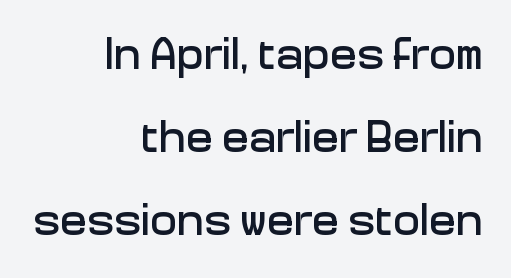
Layout note: lines flush right. Words float on clear page, feet unadorned. Here the glyphs are tracked normally, forming tight word shapes. It's the straight-up-and-down kind of type.
